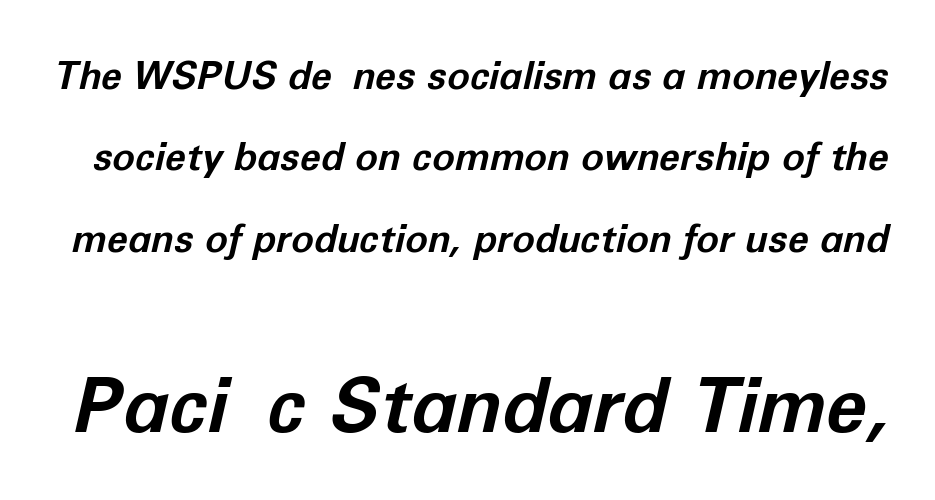
{"italic": "yes", "lean": "right", "slant_degrees": 12, "bold": "yes", "weight": "bold", "width": "normal", "stroke_contrast": "low", "x_height": "medium", "monospaced": "no", "underline": "no", "line_spacing": "loose", "line_spacing_ratio": 2.14, "letter_spacing": "normal", "letter_spacing_em": 0.0, "larger_block": "second", "size_ratio": 1.97, "glyph_px": 75}
